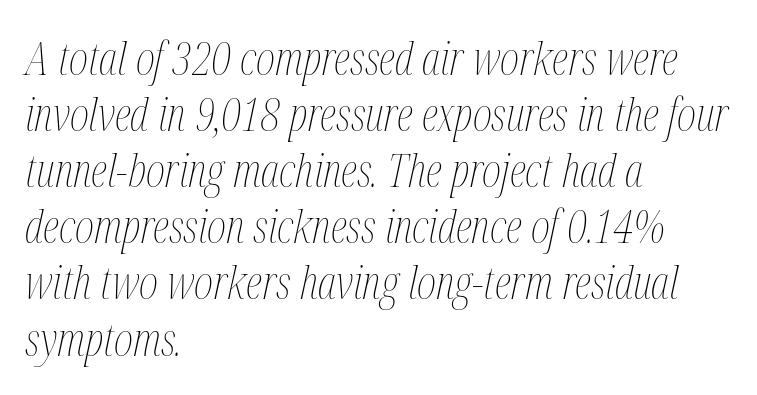
Underlining? Definitely not there. Caption: face not bold, strokes unweighted. The compositor pushed each line to the left boundary. Short note: letters normally spaced.
